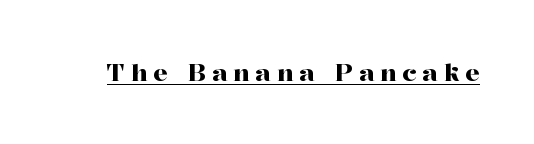
The lettering holds an erect, upright posture throughout. Caption: lettering with a line underneath. These lines have a slow, spaced-out rhythm from letter to letter.
